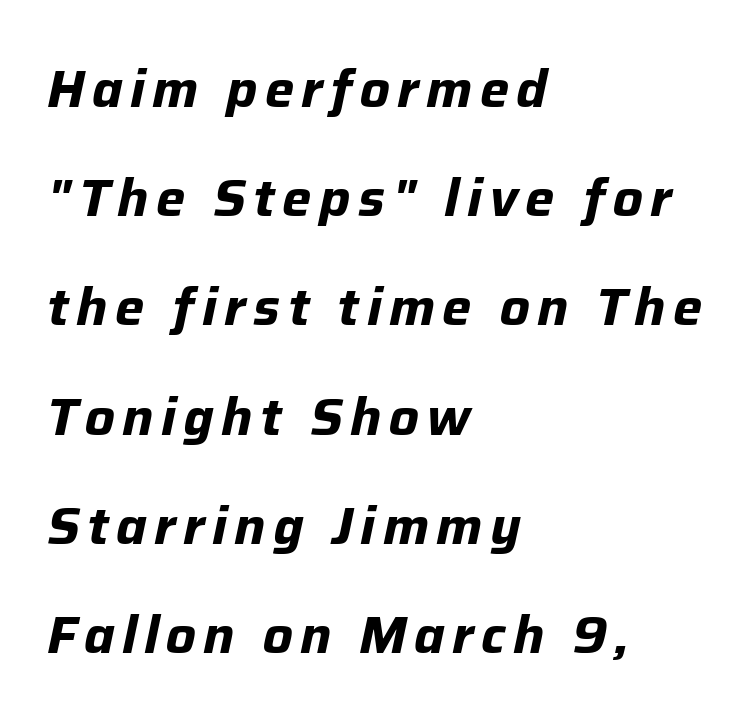
Look at the stroke-to-counter ratio: heavy, a bold. Each new line begins a long way beneath the previous one. Proportional: the letters do not fall into vertical columns. Yep, that's italic — everything's leaning.
